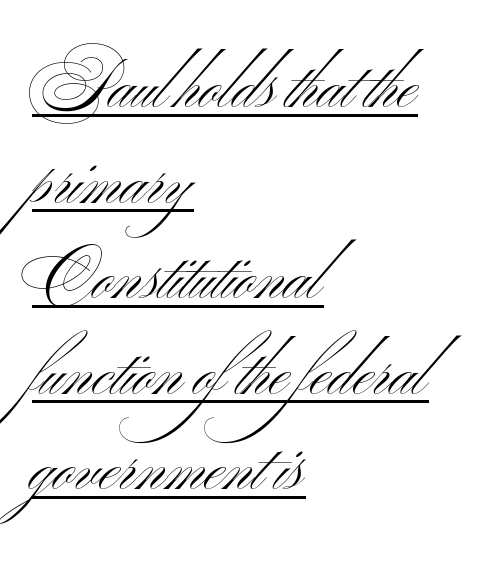
The rendering uses a moderate line-height, typical for paragraphs. This sample is left-justified, so line endings fall wherever the words run out. Stroke terminals: plain, sans-serif. Looks like regular typesetting: each glyph gets only the width it needs. This reads as an unemphasized weight, regular at the heaviest.
